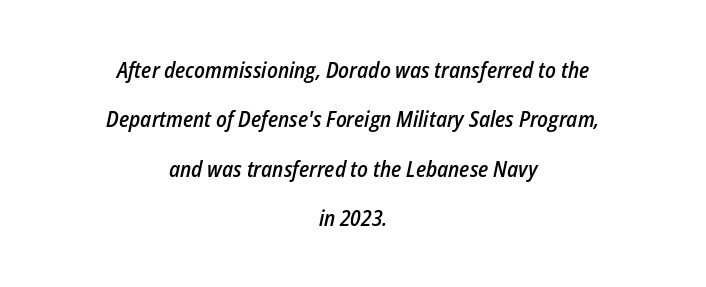
{"italic": "yes", "lean": "right", "slant_degrees": 12, "bold": "semi", "underline": "no", "align": "center", "line_spacing": "loose", "line_spacing_ratio": 2.24, "letter_spacing": "normal", "letter_spacing_em": 0.0, "glyph_px": 22}
